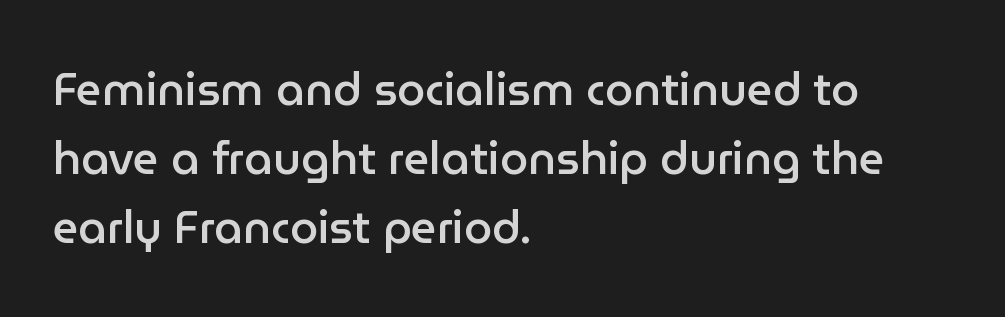
Q: Is the text bold? A: Semi-bold.
Q: Is the text italic (slanted)? A: No, it is upright.
Q: Is the typeface a serif or a sans-serif typeface? A: Sans-serif.
Q: Is the text underlined? A: No.
Q: How is the paragraph aligned? A: Left-aligned.
Q: Is the spacing between letters normal or unusually wide? A: Normal.
Q: Is the spacing between lines tight, normal or loose? A: Normal.
Q: Width (condensed, normal, or wide)? A: Normal.
Q: Stroke contrast? A: Low.
Q: x-height? A: Medium.
Q: Monospaced? A: No.
